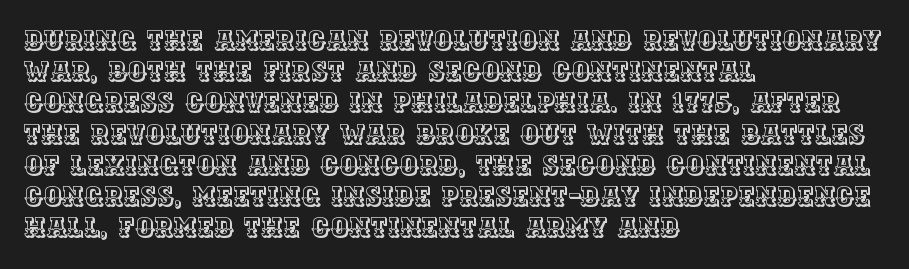
Q: Is the text italic (slanted)? A: No, it is upright.
Q: Is the text underlined? A: No.
Q: How is the paragraph aligned? A: Left-aligned.
Q: Is the spacing between letters normal or unusually wide? A: Normal.
